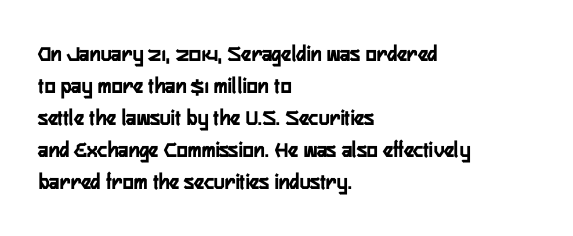
These lines are set flush left with a ragged right edge. Nope, not italic — everything's standing straight. Observe the ordinary spacing: letters are neighbours, not strangers. Vertically, the passage feels balanced, rows spaced as you'd expect. Has an underline been added? It has not.
